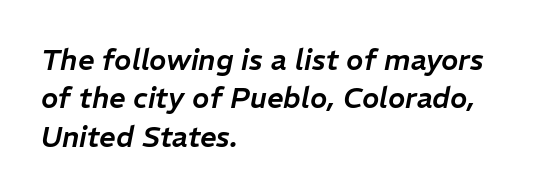
Q: Is the text italic (slanted)? A: Yes, it leans right by about 11 degrees.
Q: Is the text underlined? A: No.
Q: How is the paragraph aligned? A: Left-aligned.
Q: Is the spacing between letters normal or unusually wide? A: Normal.
Q: Is the spacing between lines tight, normal or loose? A: Normal.
Q: Width (condensed, normal, or wide)? A: Normal.
Q: Stroke contrast? A: Low.
Q: x-height? A: Medium.
Q: Monospaced? A: No.
